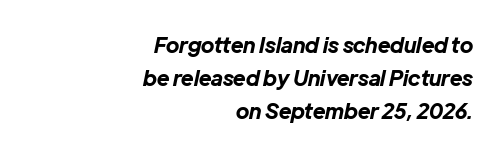
The image shows 21 px bold type, italic (leaning right); set right-aligned, normal line spacing (1.58x), normal letter spacing, not underlined.
